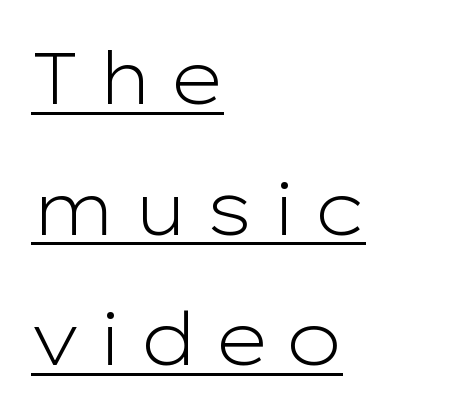
Caption: multi-line text, flush left, ragged right. Counters stay open thanks to moderate or lighter strokes. What stands out about the letter spacing? Its width — letters are far apart. The letters stand straight up with perfectly vertical stems.
